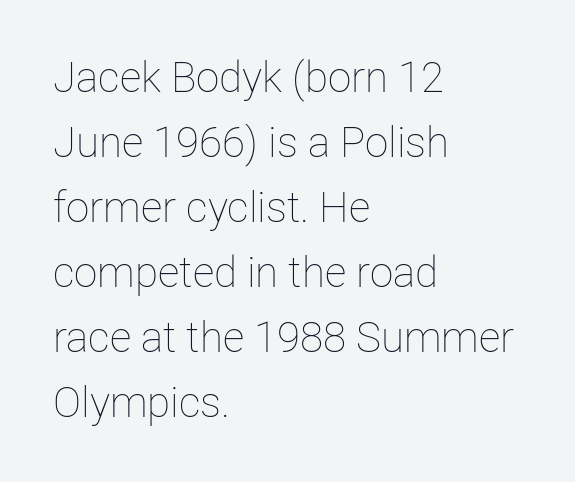
The image shows 42 px thin type, upright; set left-aligned, normal line spacing (1.55x), normal letter spacing, not underlined; low stroke contrast and a medium x-height.
